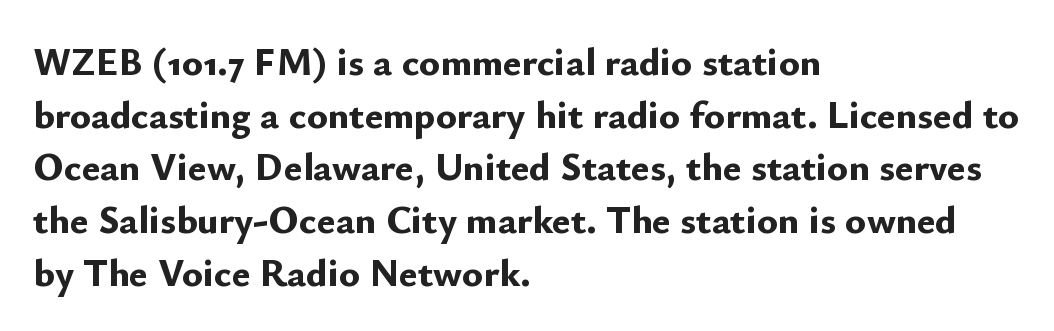
Q: Is the text bold? A: Yes.
Q: Is the text italic (slanted)? A: No, it is upright.
Q: Is the typeface a serif or a sans-serif typeface? A: Sans-serif.
Q: Is the text underlined? A: No.
Q: How is the paragraph aligned? A: Left-aligned.
Q: Is the spacing between letters normal or unusually wide? A: Normal.
Q: Is the spacing between lines tight, normal or loose? A: Normal.
Q: Width (condensed, normal, or wide)? A: Normal.
Q: Stroke contrast? A: Low.
Q: x-height? A: Small.
Q: Monospaced? A: No.
